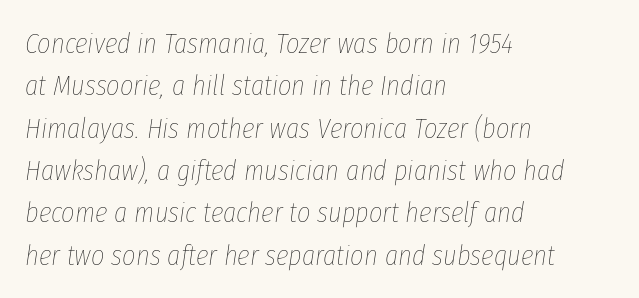
The image shows 29 px thin, condensed type, italic (leaning right); set left-aligned, normal line spacing (1.46x), normal letter spacing, not underlined; low stroke contrast and a medium x-height.
